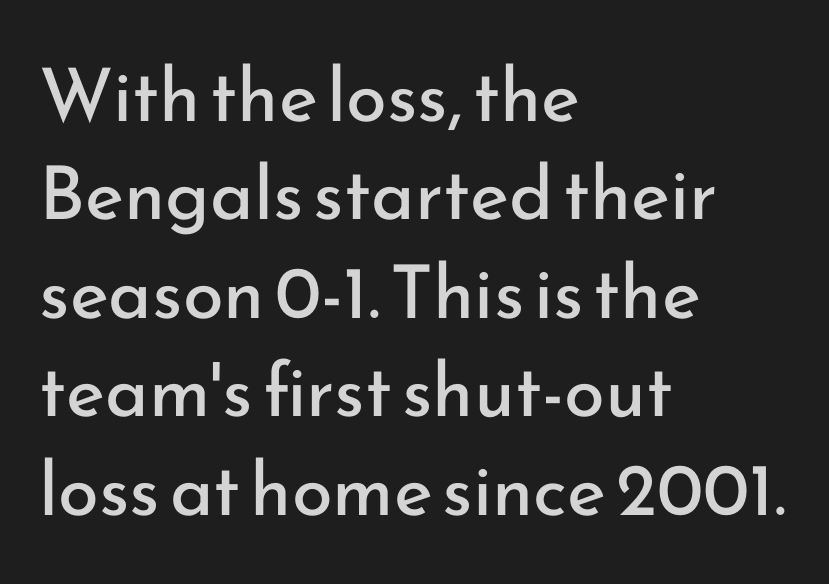
Q: Is the text bold? A: No.
Q: Is the text italic (slanted)? A: No, it is upright.
Q: Is the typeface a serif or a sans-serif typeface? A: Sans-serif.
Q: Is the text underlined? A: No.
Q: How is the paragraph aligned? A: Left-aligned.
Q: Is the spacing between letters normal or unusually wide? A: Normal.
Q: Is the spacing between lines tight, normal or loose? A: Normal.
Q: Width (condensed, normal, or wide)? A: Normal.
Q: Stroke contrast? A: Low.
Q: x-height? A: Small.
Q: Monospaced? A: No.
